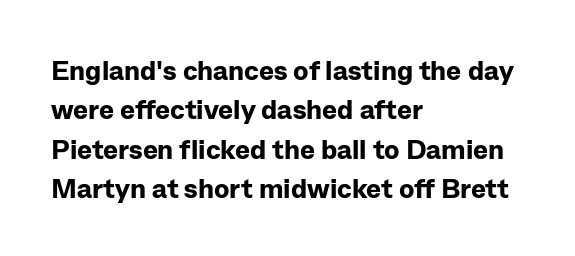
Typeset ragged right — the left edge is the straight one. Look at the stroke-to-counter ratio: heavy, a bold. A sans-serif font was chosen for this passage. Default kerning and tracking; the words read as compact shapes. Words float on clear page, feet unadorned.
